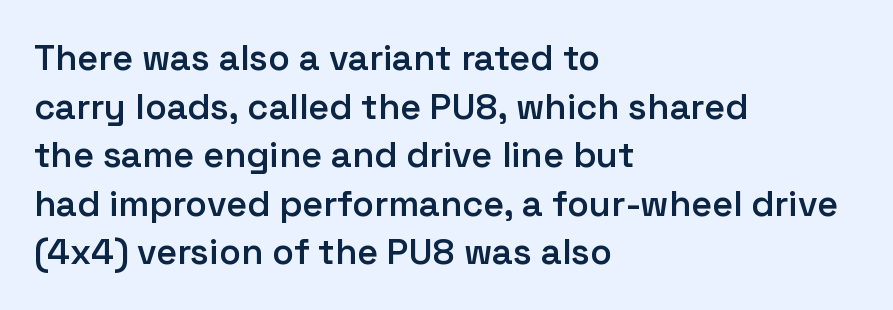
Letters rest on an invisible, unmarked baseline. No italicization has been applied; the sample stays upright. This rendering uses left alignment, leaving the right contour irregular. These lines carry some extra weight — a demibold, not a full bold.
